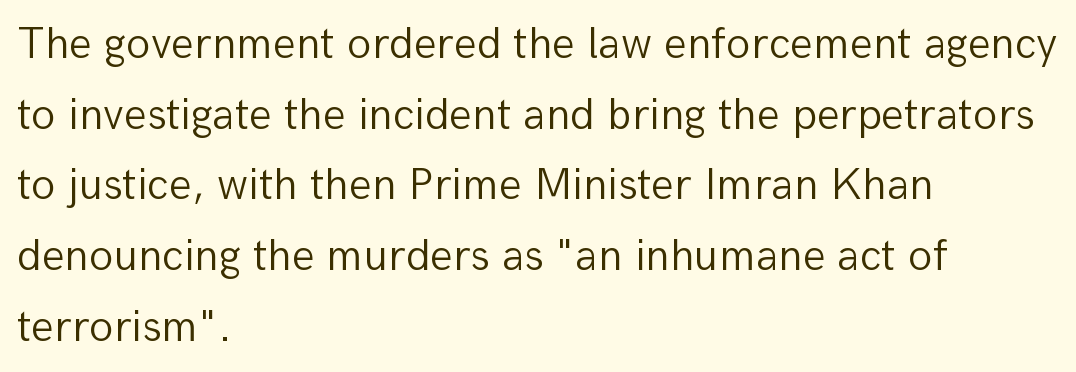
{"serif": "no", "italic": "no", "bold": "no", "weight": "light", "width": "normal", "stroke_contrast": "low", "x_height": "medium", "monospaced": "no", "underline": "no", "align": "left", "line_spacing": "normal", "line_spacing_ratio": 1.57, "letter_spacing": "normal", "letter_spacing_em": 0.0, "glyph_px": 45}
